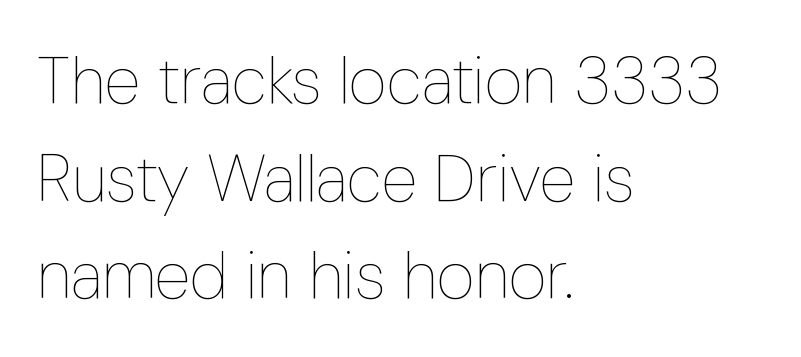
Q: Is the text bold? A: No.
Q: Is the text italic (slanted)? A: No, it is upright.
Q: Is the text underlined? A: No.
Q: How is the paragraph aligned? A: Left-aligned.
Q: Is the spacing between letters normal or unusually wide? A: Normal.
Q: Is the spacing between lines tight, normal or loose? A: Normal.
Q: Width (condensed, normal, or wide)? A: Condensed.
Q: Stroke contrast? A: Low.
Q: x-height? A: Medium.
Q: Monospaced? A: No.
